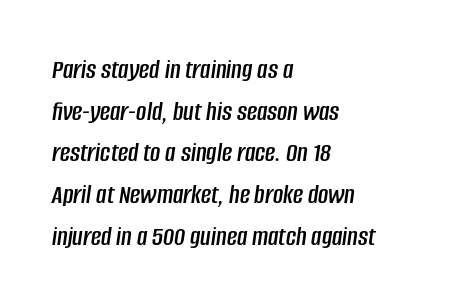
{"italic": "yes", "lean": "right", "slant_degrees": 8, "width": "condensed", "stroke_contrast": "low", "x_height": "large", "monospaced": "no", "underline": "no", "align": "left", "line_spacing": "normal", "line_spacing_ratio": 1.49, "letter_spacing": "normal", "letter_spacing_em": 0.0, "glyph_px": 28}
